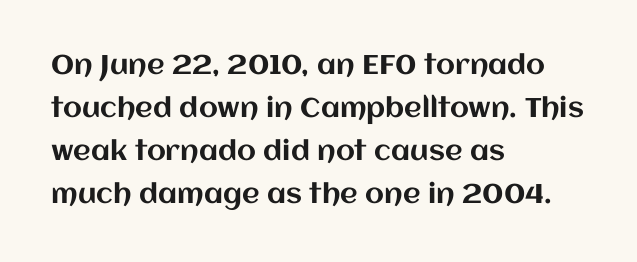
{"italic": "no", "underline": "no", "align": "left", "line_spacing": "normal", "line_spacing_ratio": 1.59, "letter_spacing": "normal", "letter_spacing_em": 0.0, "glyph_px": 27}
